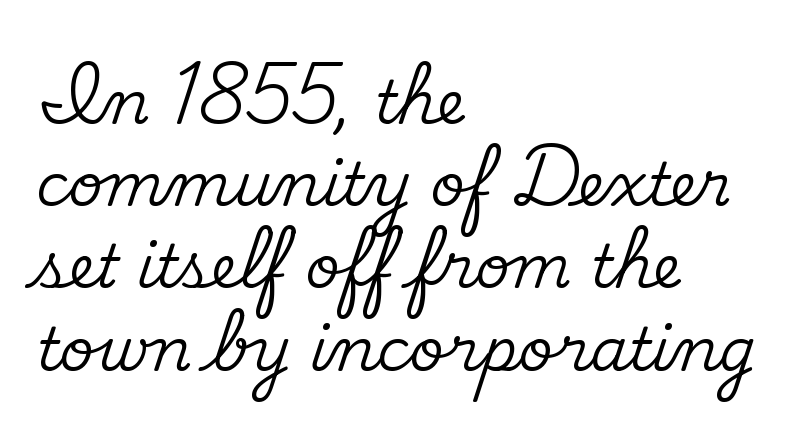
The image shows 60 px text type; set left-aligned, normal line spacing (1.37x), normal letter spacing, not underlined; medium stroke contrast and a small x-height.
